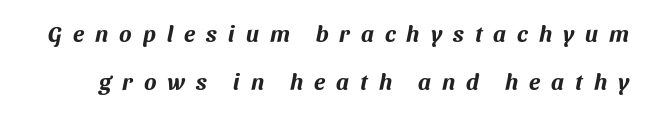
The image shows 23 px text type; set loose line spacing (2.09x), unusually wide letter spacing (+0.48 em), not underlined.
